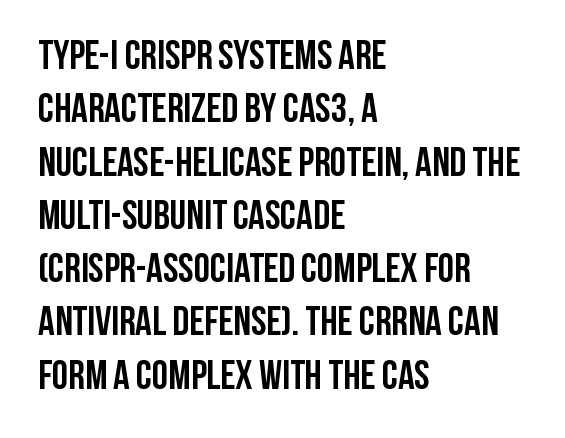
{"serif": "no", "italic": "no", "bold": "yes", "weight": "semibold", "width": "condensed", "stroke_contrast": "low", "x_height": "large", "monospaced": "no", "underline": "no", "align": "left", "line_spacing": "normal", "line_spacing_ratio": 1.3, "letter_spacing": "normal", "letter_spacing_em": 0.0, "glyph_px": 41}
